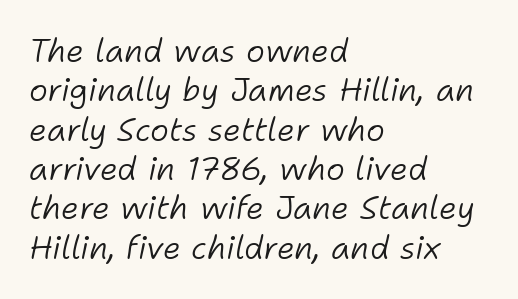
The image shows 32 px light type, italic (leaning right); set left-aligned, line spacing 1.23x, normal letter spacing, not underlined; low stroke contrast and a medium x-height.
